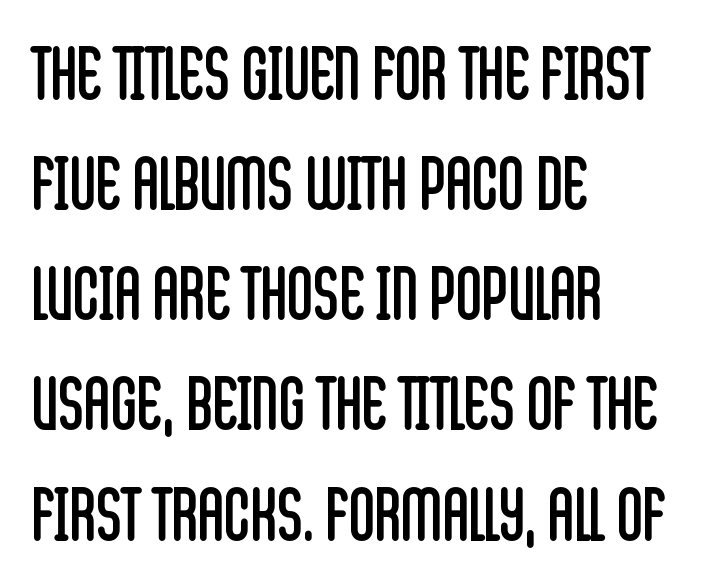
The passage shown stacks its lines at a standard gap. Students, note that the glyphs here touch the page at normal intervals. Layout note: lines flush left. The strokes are not fattened; the text isn't bold.
